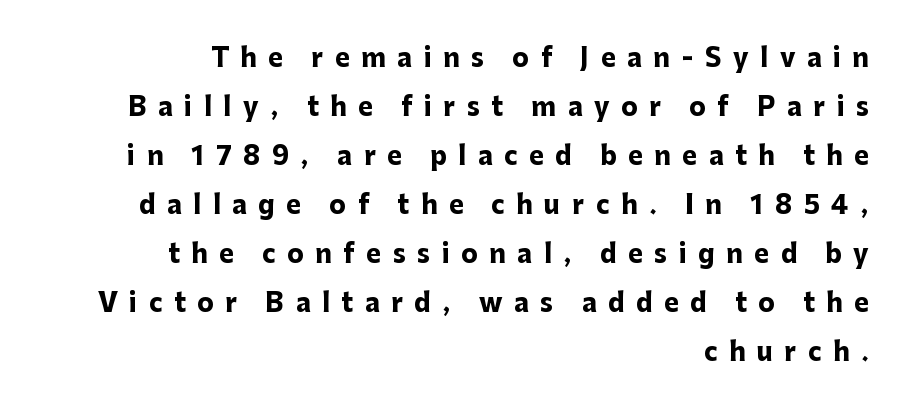
The image shows 25 px bold type, upright; set right-aligned, loose line spacing (1.96x), unusually wide letter spacing (+0.46 em), not underlined.
